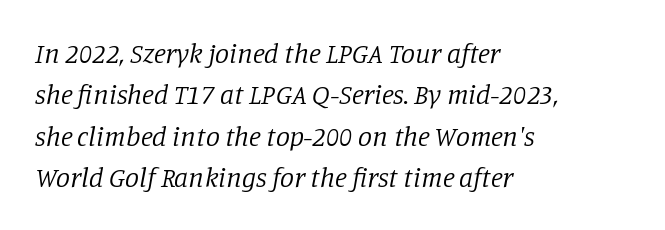
Q: Is the text bold? A: No.
Q: Is the text italic (slanted)? A: Yes, it leans right by about 11 degrees.
Q: Is the typeface a serif or a sans-serif typeface? A: Serif.
Q: Is the text underlined? A: No.
Q: How is the paragraph aligned? A: Left-aligned.
Q: Is the spacing between letters normal or unusually wide? A: Normal.
Q: Is the spacing between lines tight, normal or loose? A: Normal.
Q: Width (condensed, normal, or wide)? A: Normal.
Q: Stroke contrast? A: Low.
Q: x-height? A: Large.
Q: Monospaced? A: No.
